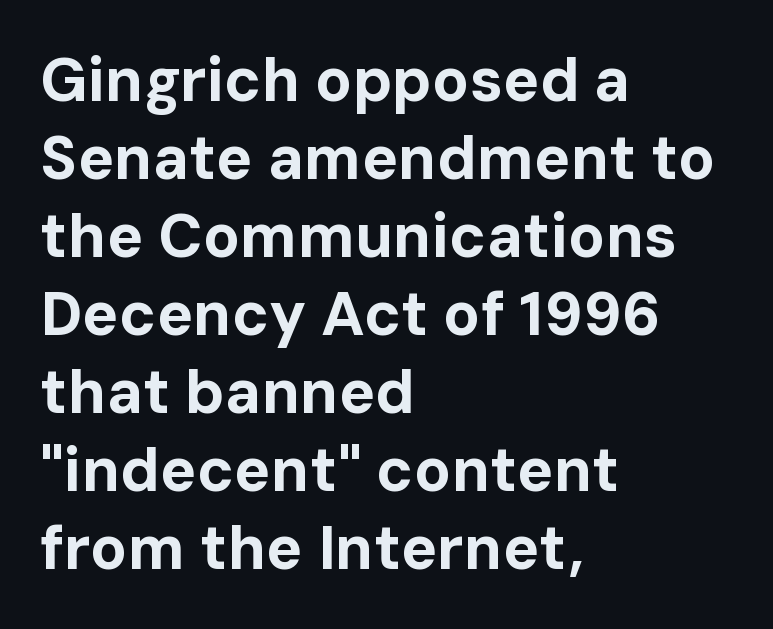
The image shows 61 px bold sans-serif type, upright; set left-aligned, normal line spacing (1.28x), normal letter spacing, not underlined; low stroke contrast and a medium x-height.
